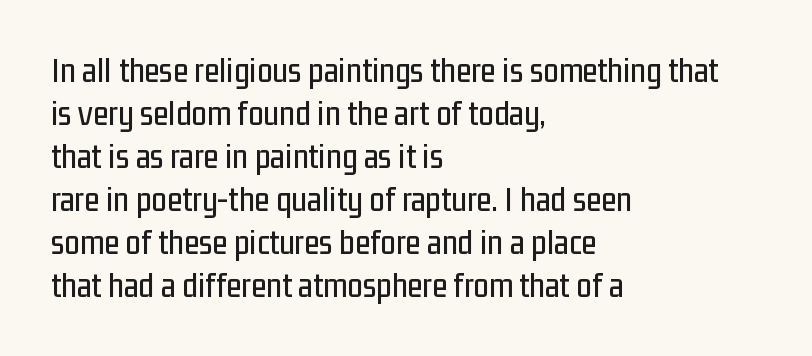
The image shows 35 px condensed sans-serif type, upright; set left-aligned, line spacing 1.23x, normal letter spacing, not underlined; low stroke contrast and a medium x-height.
